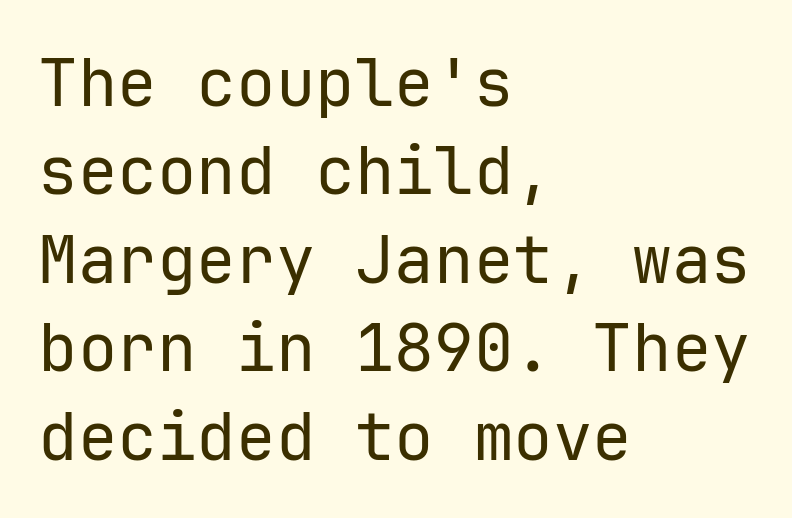
Letters rest on an invisible, unmarked baseline. Here the glyphs are tracked normally, forming tight word shapes. A sans-serif font was chosen for this passage. Notice how descenders clear the ascenders below comfortably — that's standard leading. Fixed-width glyphs throughout — classic coding-font behaviour. These lines stack with their left ends in a neat column.
